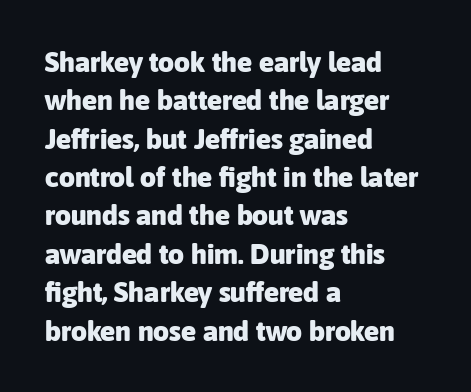
Q: Is the text bold? A: Yes.
Q: Is the text italic (slanted)? A: No, it is upright.
Q: Is the typeface a serif or a sans-serif typeface? A: Sans-serif.
Q: Is the text underlined? A: No.
Q: How is the paragraph aligned? A: Left-aligned.
Q: Is the spacing between letters normal or unusually wide? A: Normal.
Q: Is the spacing between lines tight, normal or loose? A: Normal.
Q: Width (condensed, normal, or wide)? A: Normal.
Q: Stroke contrast? A: Low.
Q: x-height? A: Medium.
Q: Monospaced? A: No.
